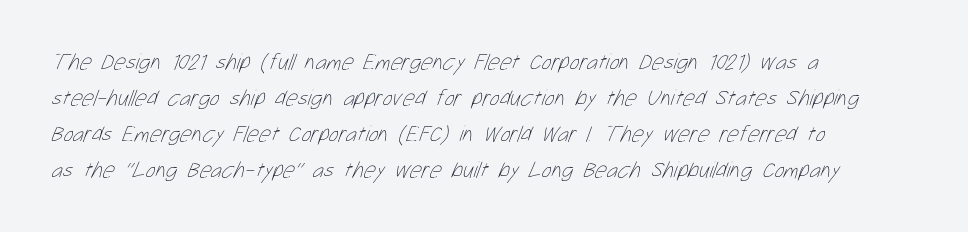
The strokes are not fattened; the text isn't bold. Interline gaps are of average width in this sample. The paragraph has a hard left edge and a soft right edge. The baseline area is clear. The rendering keeps characters at their native spacing.
